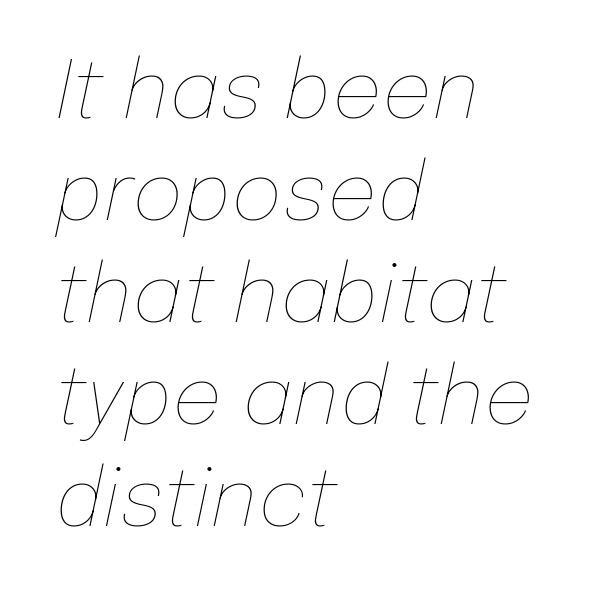
The image shows 79 px thin type, italic (leaning right); set left-aligned, normal line spacing (1.29x), normal letter spacing, not underlined; low stroke contrast and a medium x-height.
